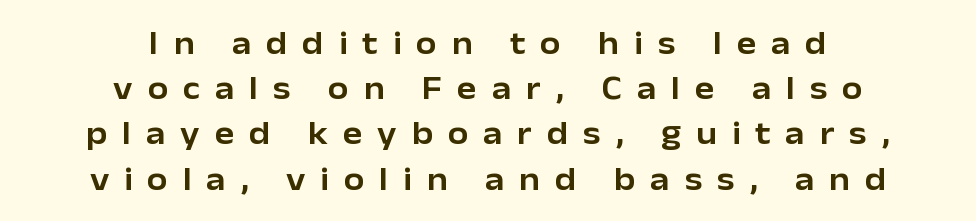
The face used here is a sans, in the tradition of grotesques and geometrics. Quick note: not italic, upright. Spacing between characters has been opened up far beyond the box default. Do the characters align in a grid? No, the font is proportional.
